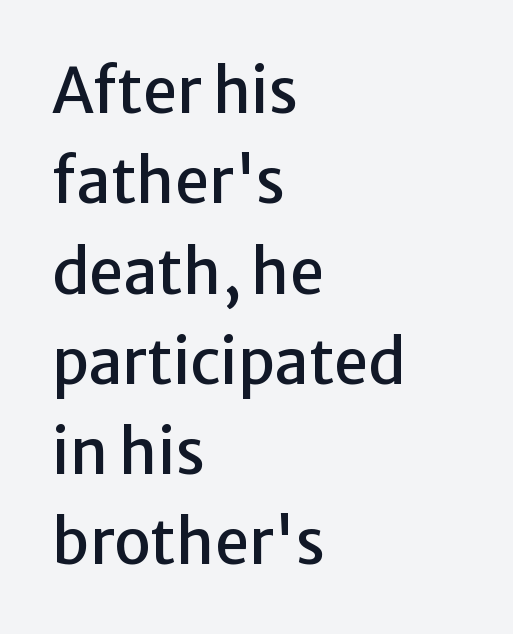
The image shows 61 px sans-serif type, upright; set left-aligned, normal line spacing (1.48x), normal letter spacing, not underlined; low stroke contrast and a medium x-height.
